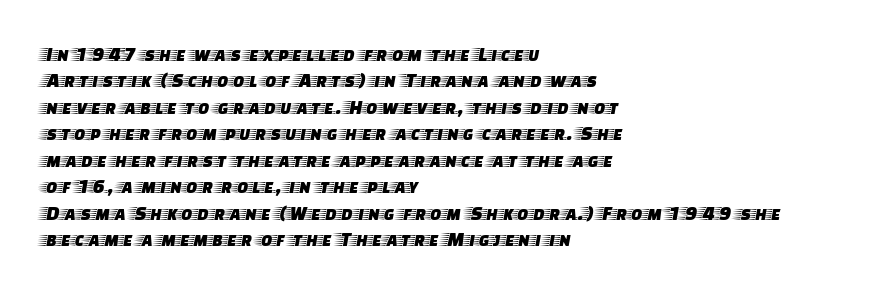
Is there much room between lines? A standard amount, neither cramped nor airy. The line texture is even and compact thanks to regular tracking. The paragraph has a hard left edge and a soft right edge. The strip under each line holds only bare page.
